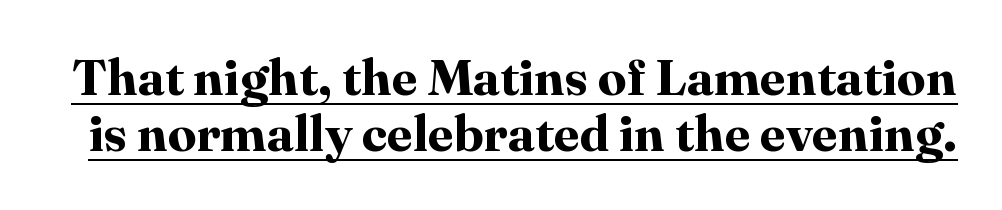
The image shows 51 px bold serif type, upright; set tight line spacing (1.1x), normal letter spacing, underlined; high stroke contrast and a medium x-height.
